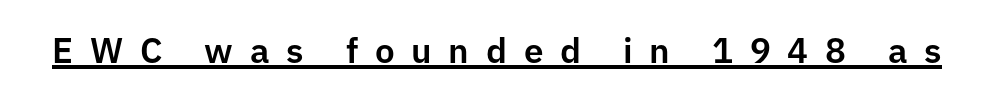
Q: Is the text italic (slanted)? A: No, it is upright.
Q: Is the typeface a serif or a sans-serif typeface? A: Sans-serif.
Q: Is the text underlined? A: Yes.
Q: Is the spacing between letters normal or unusually wide? A: Unusually wide.
Q: Width (condensed, normal, or wide)? A: Normal.
Q: Stroke contrast? A: Low.
Q: x-height? A: Medium.
Q: Monospaced? A: No.
